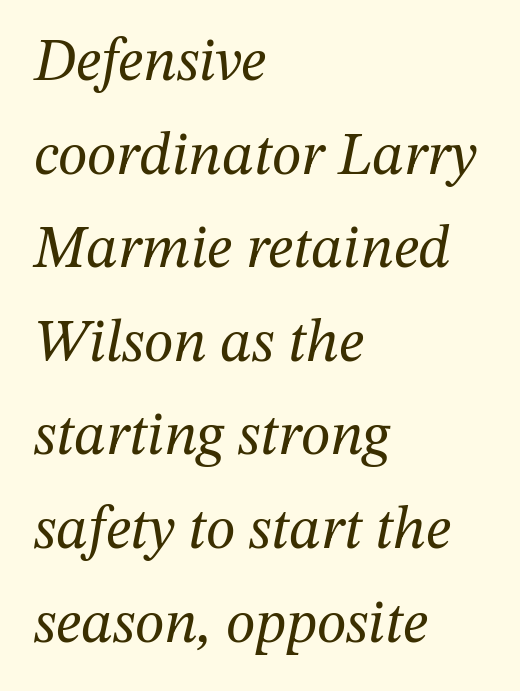
Q: Is the text bold? A: No.
Q: Is the text italic (slanted)? A: Yes, it leans right by about 12 degrees.
Q: Is the typeface a serif or a sans-serif typeface? A: Serif.
Q: Is the text underlined? A: No.
Q: How is the paragraph aligned? A: Left-aligned.
Q: Is the spacing between letters normal or unusually wide? A: Normal.
Q: Is the spacing between lines tight, normal or loose? A: Normal.
Q: Width (condensed, normal, or wide)? A: Normal.
Q: Stroke contrast? A: Medium.
Q: x-height? A: Medium.
Q: Monospaced? A: No.
